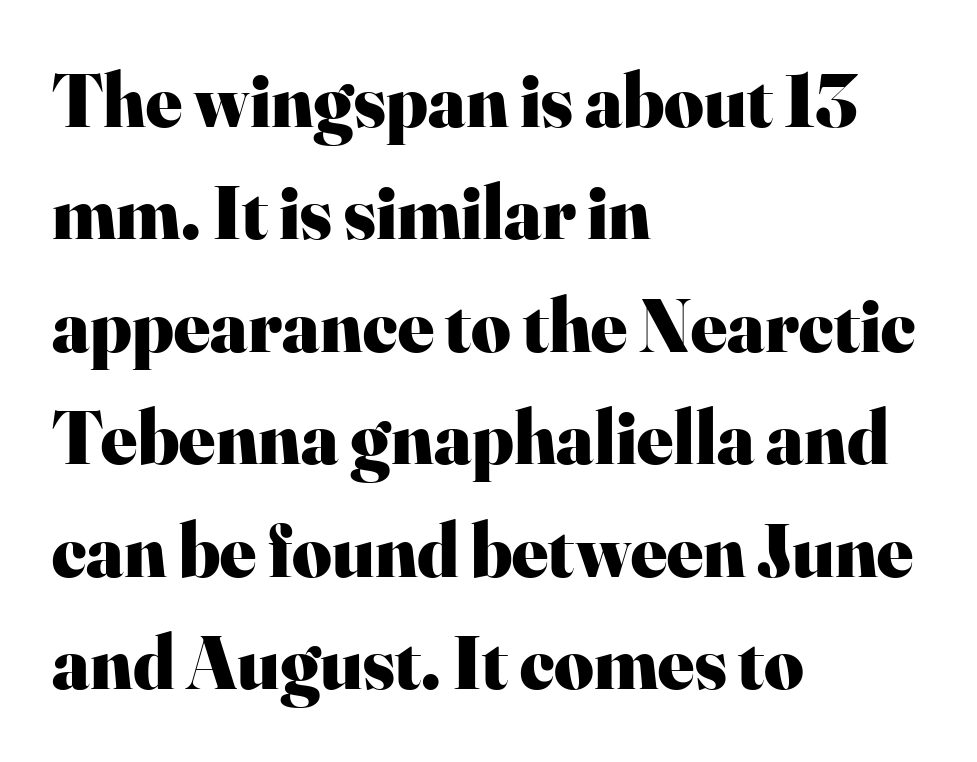
The image shows 76 px heavy serif type, upright; set left-aligned, normal line spacing (1.48x), normal letter spacing, not underlined; high stroke contrast and a small x-height.
